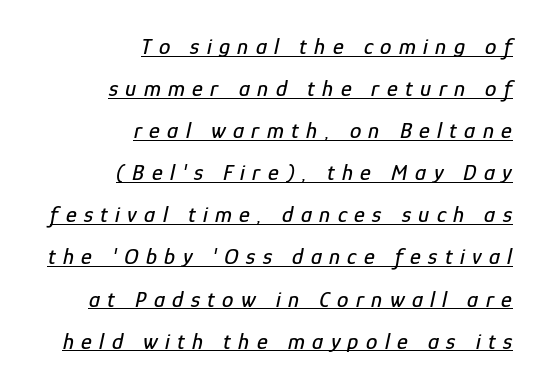
Q: Is the text italic (slanted)? A: Yes, it leans right by about 12 degrees.
Q: Is the text underlined? A: Yes.
Q: How is the paragraph aligned? A: Right-aligned.
Q: Is the spacing between letters normal or unusually wide? A: Unusually wide.
